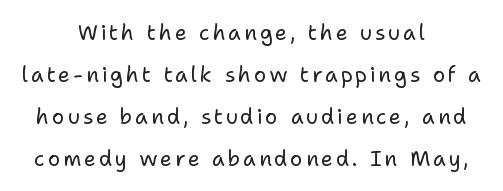
The image shows 21 px text type, upright; set centered, loose line spacing (2.0x), not underlined.
